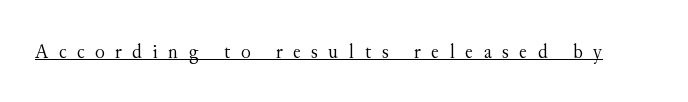
Q: Is the text bold? A: No.
Q: Is the text italic (slanted)? A: No, it is upright.
Q: Is the text underlined? A: Yes.
Q: Is the spacing between letters normal or unusually wide? A: Unusually wide.
